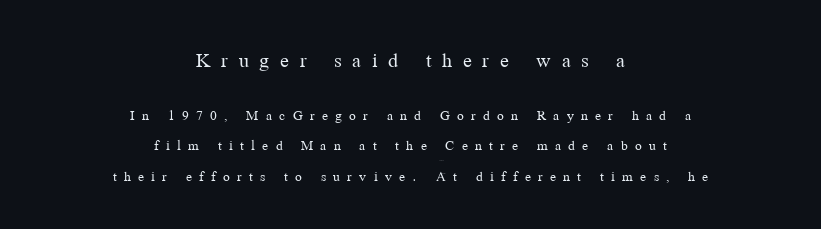
The image shows 22 px text type, upright; set centered, loose line spacing (2.02x), unusually wide letter spacing (+0.49 em), not underlined; the first (top) block is 1.47x larger.
